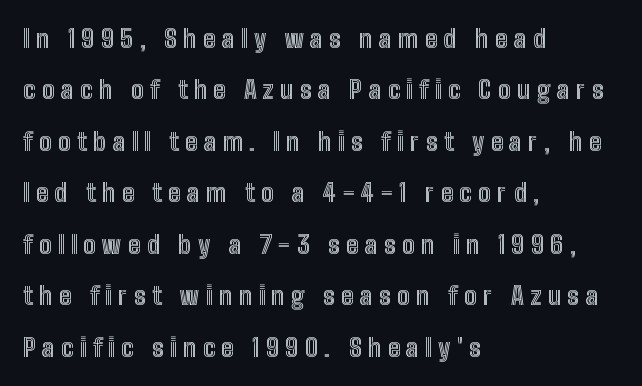
{"italic": "no", "underline": "no", "align": "left", "line_spacing": "loose", "line_spacing_ratio": 2.06, "letter_spacing": "wide", "letter_spacing_em": 0.26, "glyph_px": 25}
